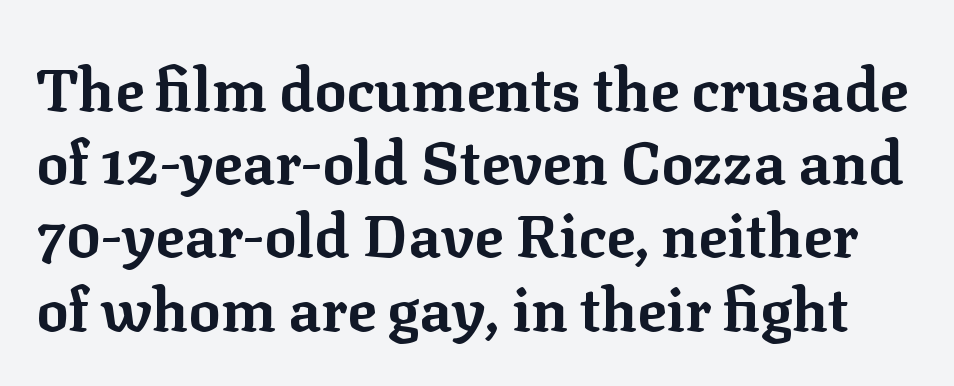
Q: Is the text bold? A: Yes.
Q: Is the text italic (slanted)? A: No, it is upright.
Q: Is the typeface a serif or a sans-serif typeface? A: Serif.
Q: Is the text underlined? A: No.
Q: Is the spacing between letters normal or unusually wide? A: Normal.
Q: Width (condensed, normal, or wide)? A: Normal.
Q: Stroke contrast? A: Low.
Q: x-height? A: Medium.
Q: Monospaced? A: No.
